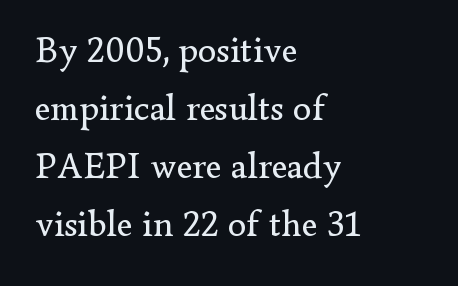
Q: Is the text bold? A: No.
Q: Is the text italic (slanted)? A: No, it is upright.
Q: Is the typeface a serif or a sans-serif typeface? A: Serif.
Q: Is the text underlined? A: No.
Q: How is the paragraph aligned? A: Left-aligned.
Q: Is the spacing between letters normal or unusually wide? A: Normal.
Q: Is the spacing between lines tight, normal or loose? A: Normal.
Q: Width (condensed, normal, or wide)? A: Normal.
Q: Stroke contrast? A: Low.
Q: x-height? A: Small.
Q: Monospaced? A: No.
